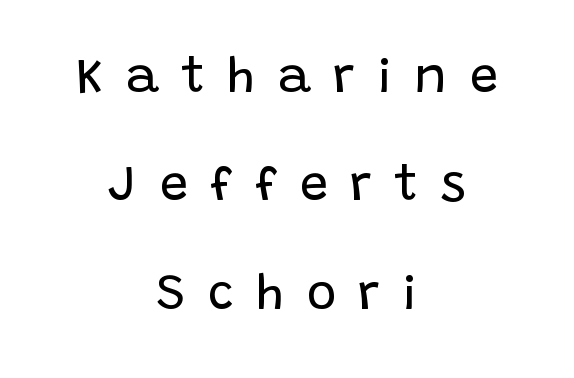
Q: Is the text bold? A: No.
Q: Is the text italic (slanted)? A: No, it is upright.
Q: Is the typeface a serif or a sans-serif typeface? A: Sans-serif.
Q: Is the text underlined? A: No.
Q: How is the paragraph aligned? A: Centered.
Q: Is the spacing between letters normal or unusually wide? A: Unusually wide.
Q: Is the spacing between lines tight, normal or loose? A: Loose.
Q: Width (condensed, normal, or wide)? A: Normal.
Q: Stroke contrast? A: Low.
Q: x-height? A: Large.
Q: Monospaced? A: No.
